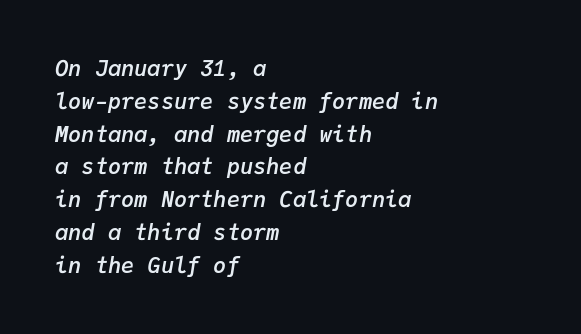
The image shows 22 px text type, italic (leaning right); set left-aligned, normal line spacing (1.49x), normal letter spacing, not underlined.
